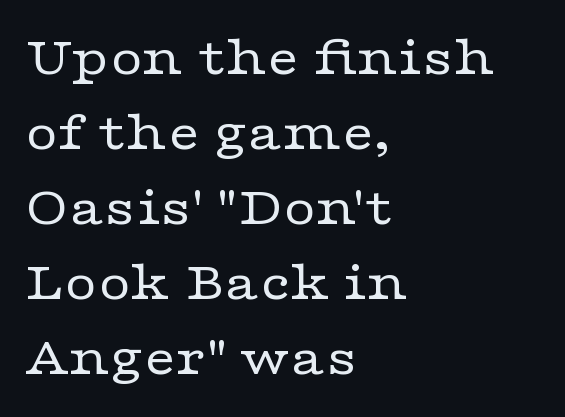
The image shows 56 px regular-weight, wide serif type, upright; set left-aligned, normal line spacing (1.34x), normal letter spacing, not underlined; low stroke contrast and a medium x-height.
